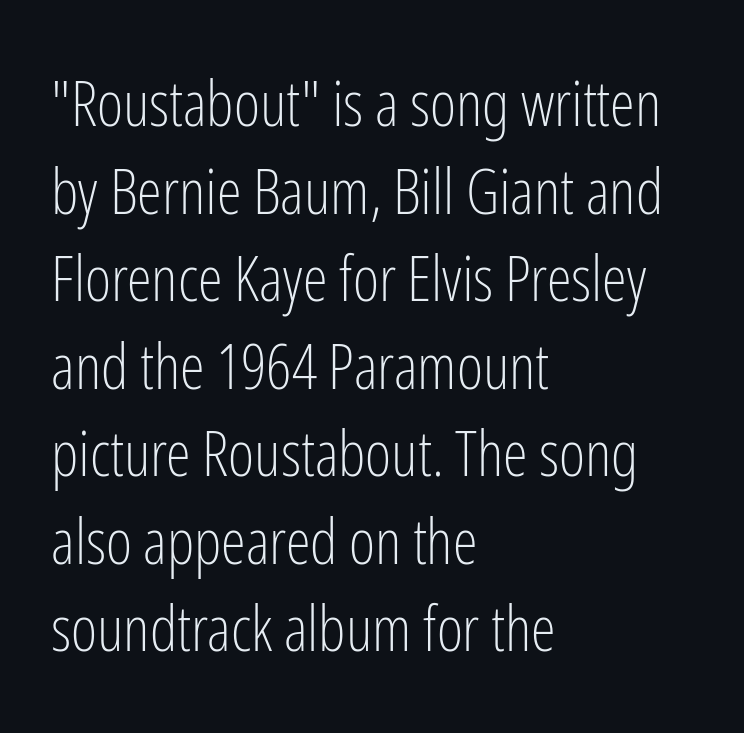
The image shows 63 px light, condensed sans-serif type, upright; set left-aligned, normal line spacing (1.39x), normal letter spacing, not underlined; low stroke contrast and a medium x-height.
